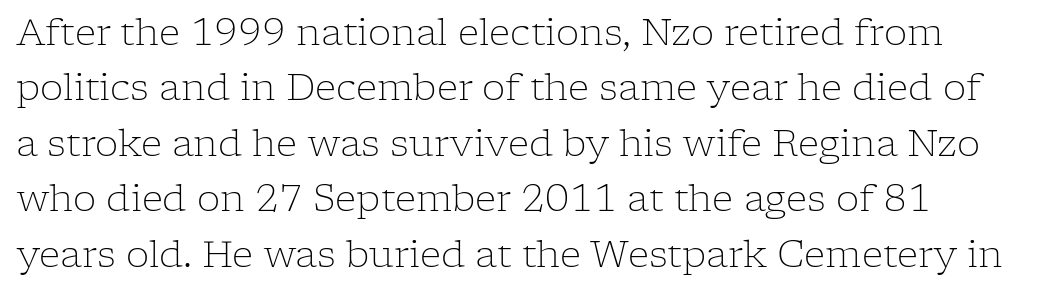
One glance says typical: line gaps are just what's usual. Clear beneath every line of the passage. Heft: none added — not bold. The face used here is proportionally spaced, like ordinary book or web type. Short note: letters normally spaced. The type sits square on the baseline with zero lean.
